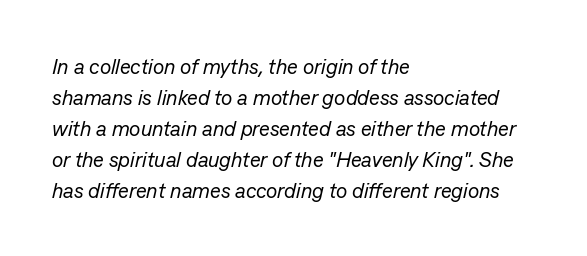
Q: Is the text bold? A: No.
Q: Is the text italic (slanted)? A: Yes, it leans right by about 13 degrees.
Q: Is the text underlined? A: No.
Q: How is the paragraph aligned? A: Left-aligned.
Q: Is the spacing between letters normal or unusually wide? A: Normal.
Q: Is the spacing between lines tight, normal or loose? A: Normal.
